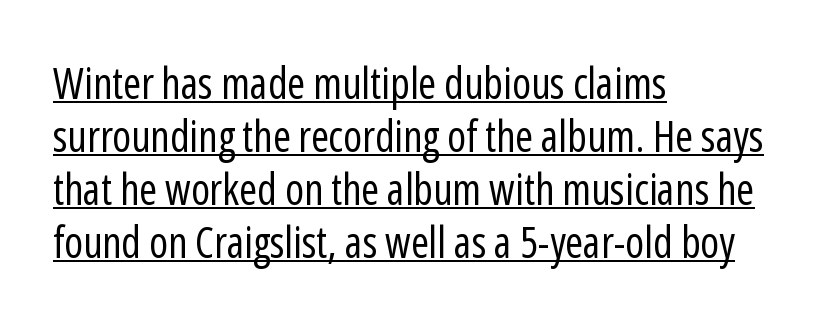
The specimen includes a rule beneath the text block's lines. The rendering uses natural spacing where letterforms have individual widths. Each word holds together tightly as a unit, with standard inter-letter gaps. The lettering holds an erect, upright posture throughout.
